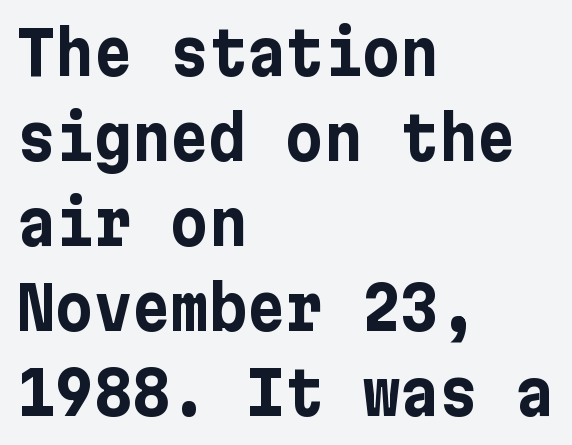
The image shows 59 px bold sans-serif type, upright; set left-aligned, normal line spacing (1.44x), normal letter spacing, not underlined; low stroke contrast and a medium x-height.
